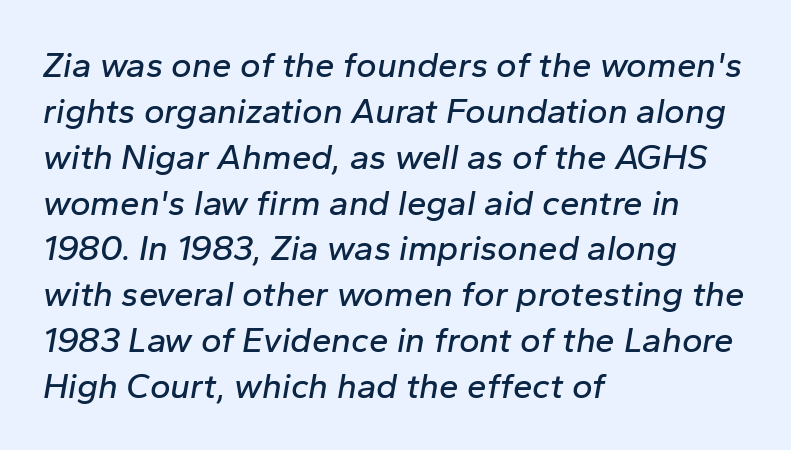
Q: Is the text italic (slanted)? A: Yes, it leans right by about 10 degrees.
Q: Is the text underlined? A: No.
Q: How is the paragraph aligned? A: Left-aligned.
Q: Is the spacing between letters normal or unusually wide? A: Normal.
Q: Is the spacing between lines tight, normal or loose? A: Normal.
Q: Width (condensed, normal, or wide)? A: Normal.
Q: Stroke contrast? A: Low.
Q: x-height? A: Medium.
Q: Monospaced? A: No.
